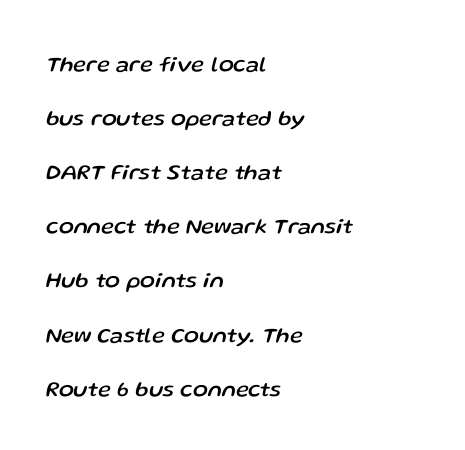
The baseline area is clear. Looking at the ascenders, they clearly lean. Nothing unusual about the tracking: characters are spaced as the font intends. Horizontal alignment here is leftward, the default for most running prose. You could fit nearly another row in the gap between these rows.
